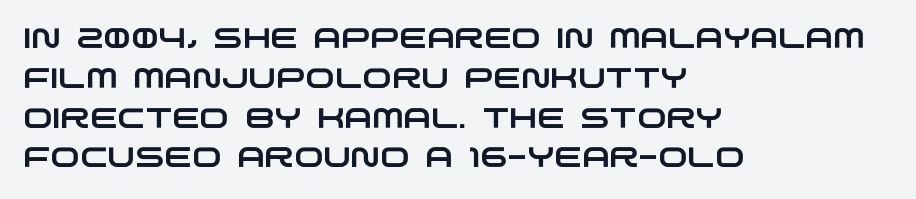
The typeface chosen for these lines omits serifs. Caption: standard tracking, unaltered. Caption: multi-line text, flush left, ragged right. The baseline area is clear. Quick note: interline space is typical.
